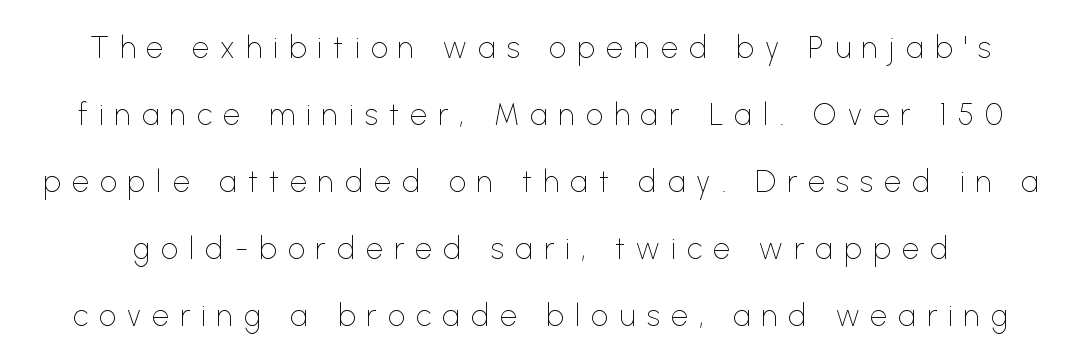
Students, note that the glyphs here are deliberately spaced far apart. Regarding leading, the lines here are spaced well apart. Underlining? Definitely not there. Italic: no, the glyphs are upright roman.
